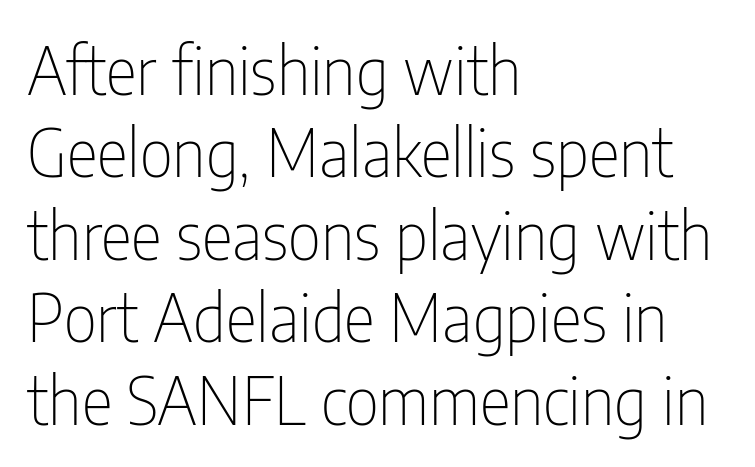
{"serif": "no", "italic": "no", "bold": "no", "weight": "thin", "width": "condensed", "stroke_contrast": "low", "x_height": "medium", "monospaced": "no", "underline": "no", "align": "left", "line_spacing": "normal", "line_spacing_ratio": 1.25, "letter_spacing": "normal", "letter_spacing_em": 0.0, "glyph_px": 66}
